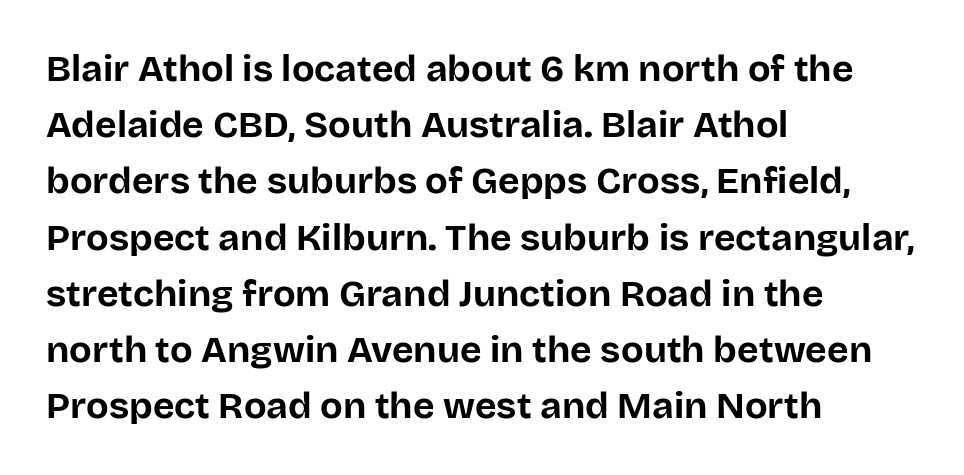
The image shows 37 px bold sans-serif type, upright; set left-aligned, normal line spacing (1.52x), normal letter spacing, not underlined; low stroke contrast and a large x-height.
